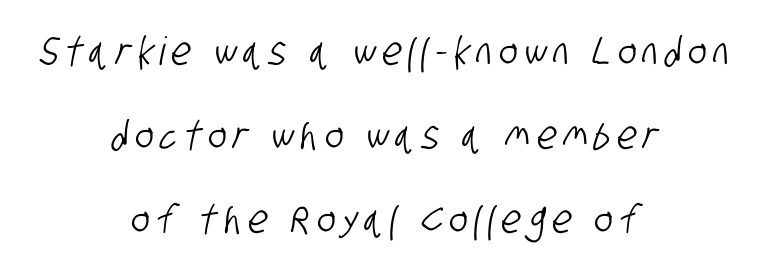
The string is rendered with underlining switched off. What's the leading like? Stretched, with rows far apart. The passage is arranged like a title page — every line centered. The designer went with a sans here, leaving each stem footless.
